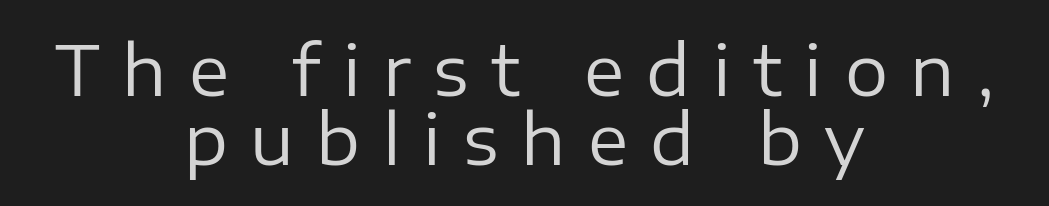
Looks like regular typesetting: each glyph gets only the width it needs. This sample trades vertical openness for compactness between lines. Examine the stroke ends and you'll find no serifs. If you folded the block vertically in half, each line would mirror itself in length. The strokes carry an ordinary text weight at most.
